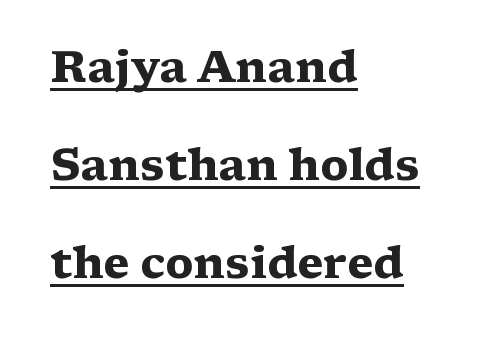
These lines are composed in type with serifs. Rendered with straight, roman letterforms. Strokes here are thick enough to call this a true bold. Interline gaps are noticeably wide in this sample.
